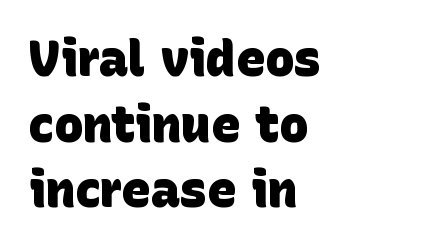
The text block is weighted toward the left margin, trailing off unevenly rightward. The passage shown is typed in a proportional face where columns would drift. Notice how descenders clear the ascenders below comfortably — that's standard leading. Standard letterfit; no display-style spreading of the glyphs. Glance below the letters and you will spot only blank space.
